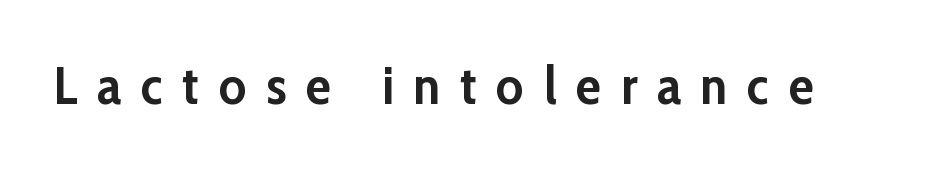
The typeface chosen for these lines omits serifs. A typesetter would call this proportional, since set widths differ per character. Tracking here is generous; glyphs stand well apart from one another. Type without underlining. Do the letters lean? They stand straight. I'd describe the lettering as bold — thick and assertive.
